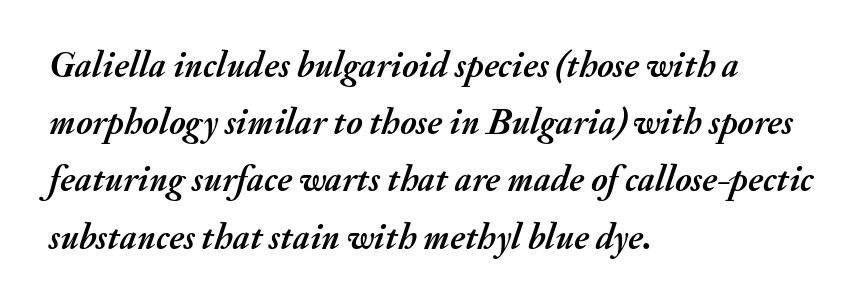
{"italic": "yes", "lean": "right", "slant_degrees": 20, "bold": "yes", "weight": "semibold", "width": "normal", "stroke_contrast": "medium", "x_height": "small", "monospaced": "no", "underline": "no", "align": "left", "line_spacing": "normal", "line_spacing_ratio": 1.59, "letter_spacing": "normal", "letter_spacing_em": 0.0, "glyph_px": 36}
